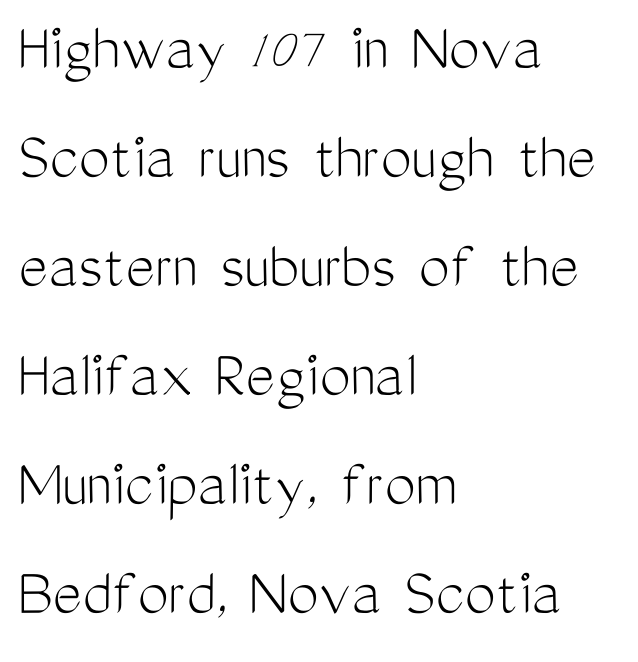
{"serif": "no", "italic": "no", "bold": "no", "weight": "light", "width": "condensed", "stroke_contrast": "medium", "x_height": "medium", "monospaced": "no", "underline": "no", "align": "left", "line_spacing": "normal", "line_spacing_ratio": 1.58, "letter_spacing": "normal", "letter_spacing_em": 0.0, "glyph_px": 69}
